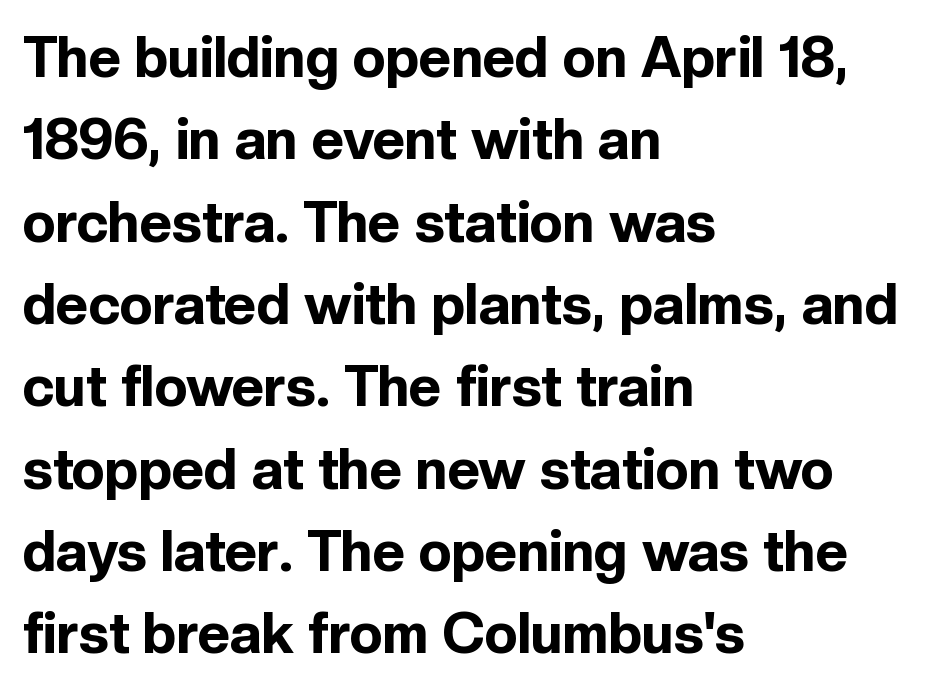
The line-height multiplier appears to be the usual default. The rag falls on the right side of this text block. Examine the stroke ends and you'll find no serifs. The rendering keeps characters at their native spacing. Unmarked baselines from the first word to the last.
